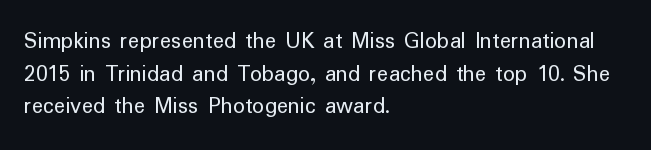
Plain, unruled lines of type. Ordinary non-slanted type is in use. Does extra space separate the letters? No, they use regular spacing. This is not heavy type; no bold has been used. These lines sit exactly where default settings would place them. Reading down the block, your eye returns to a fixed left position each line.
